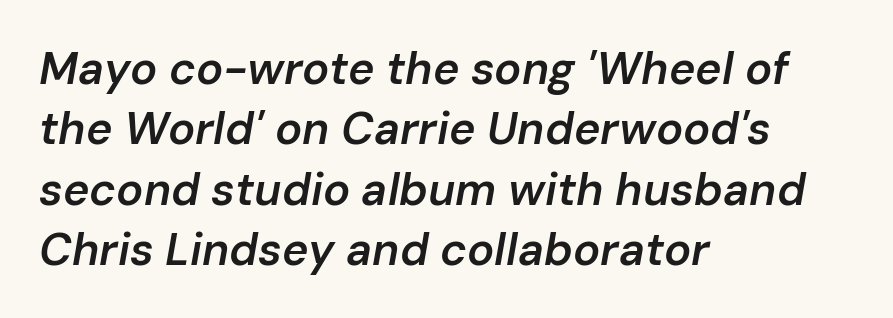
Has an underline been added? It has not. The letters sit at their default tracking, neither squeezed nor spread. Compared with typical paragraphs, the rows here are spaced about the same. A typesetter would mark this as italic. Leftover space on each line is placed entirely after the last word.
